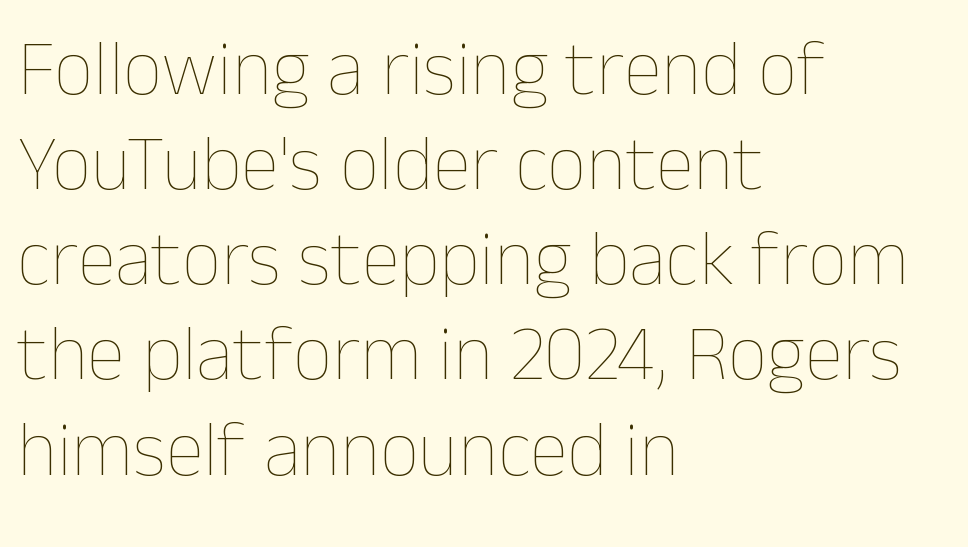
Q: Is the text bold? A: No.
Q: Is the text italic (slanted)? A: No, it is upright.
Q: Is the text underlined? A: No.
Q: How is the paragraph aligned? A: Left-aligned.
Q: Is the spacing between letters normal or unusually wide? A: Normal.
Q: Width (condensed, normal, or wide)? A: Normal.
Q: Stroke contrast? A: Low.
Q: x-height? A: Medium.
Q: Monospaced? A: No.
